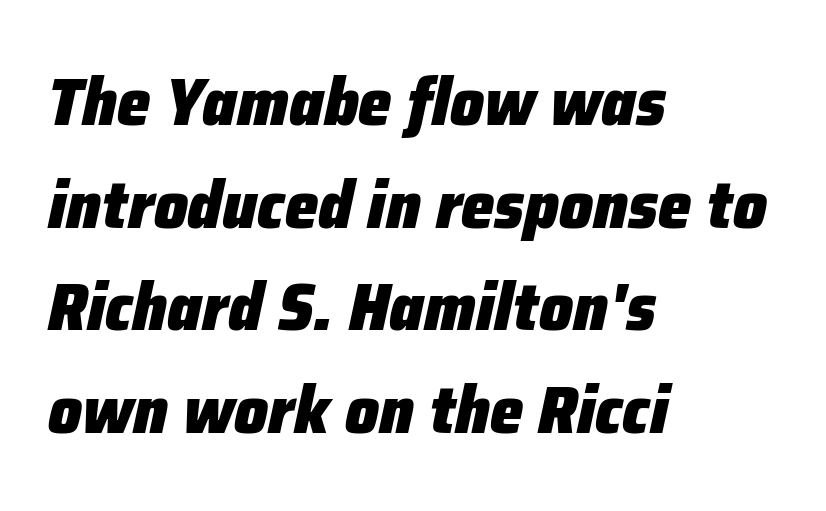
Emphasis by weight is at full strength: bold. This rendering features lettering with no underline. A normal amount of white space separates one row of letters from the next. Between one letter and the next there's only the usual sliver of space.
